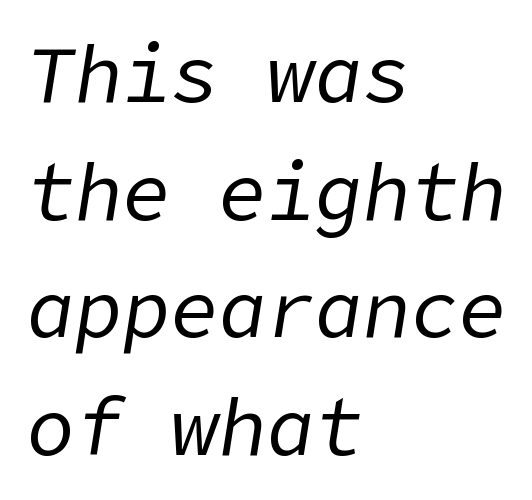
Q: Is the text bold? A: No.
Q: Is the text italic (slanted)? A: Yes, it leans right by about 9 degrees.
Q: Is the text underlined? A: No.
Q: How is the paragraph aligned? A: Left-aligned.
Q: Is the spacing between letters normal or unusually wide? A: Normal.
Q: Is the spacing between lines tight, normal or loose? A: Normal.
Q: Width (condensed, normal, or wide)? A: Normal.
Q: Stroke contrast? A: Low.
Q: x-height? A: Medium.
